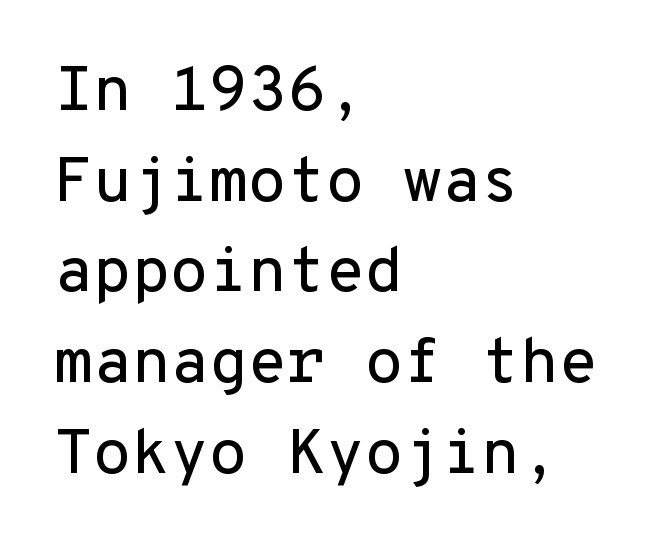
The image shows 63 px sans-serif type, upright, monospaced; set left-aligned, normal line spacing (1.44x), normal letter spacing, not underlined; low stroke contrast and a medium x-height.
